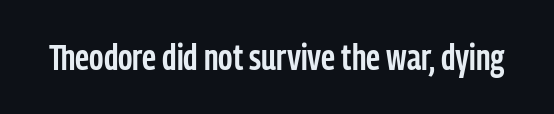
Q: Is the text bold? A: Semi-bold.
Q: Is the text italic (slanted)? A: No, it is upright.
Q: Is the typeface a serif or a sans-serif typeface? A: Sans-serif.
Q: Is the text underlined? A: No.
Q: Is the spacing between letters normal or unusually wide? A: Normal.
Q: Width (condensed, normal, or wide)? A: Condensed.
Q: Stroke contrast? A: Low.
Q: x-height? A: Medium.
Q: Monospaced? A: No.
